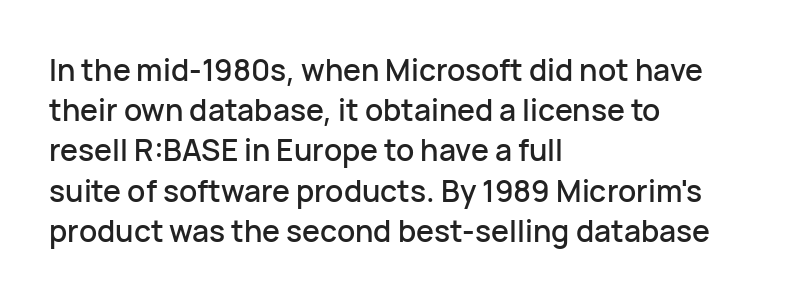
Q: Is the text italic (slanted)? A: No, it is upright.
Q: Is the typeface a serif or a sans-serif typeface? A: Sans-serif.
Q: Is the text underlined? A: No.
Q: How is the paragraph aligned? A: Left-aligned.
Q: Is the spacing between letters normal or unusually wide? A: Normal.
Q: Is the spacing between lines tight, normal or loose? A: Normal.
Q: Width (condensed, normal, or wide)? A: Normal.
Q: Stroke contrast? A: Low.
Q: x-height? A: Medium.
Q: Monospaced? A: No.
